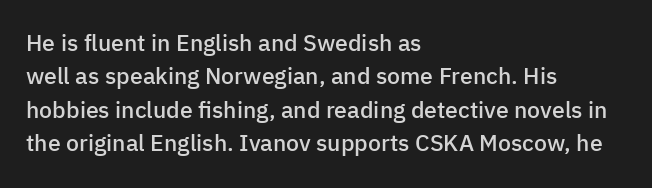
The line-height multiplier appears to be the usual default. The type is set solid horizontally, with unmodified tracking. This rendering uses left alignment, leaving the right contour irregular. Posture: vertical. Underlining? Definitely not there. The sample has been set in demibold, a notch under bold.
